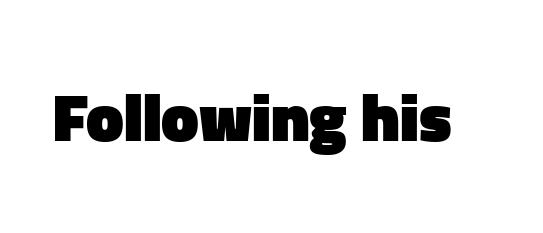
Quick note: not italic, upright. The passage shown is typeset with a sans-serif family. A dark, heavy texture on the line: the type is bold. Descender tails drop into unmarked territory. The letters sit at their default tracking, neither squeezed nor spread.
